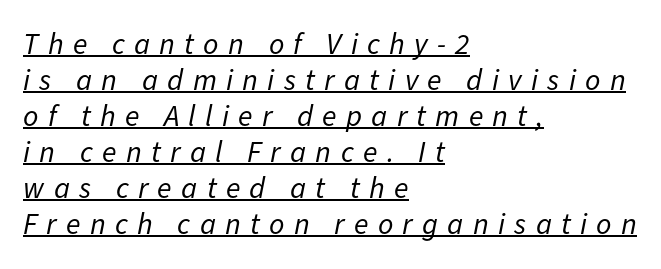
The image shows 30 px regular-weight type, italic (leaning right); set left-aligned, line spacing 1.2x, unusually wide letter spacing (+0.31 em), underlined; low stroke contrast and a medium x-height.
